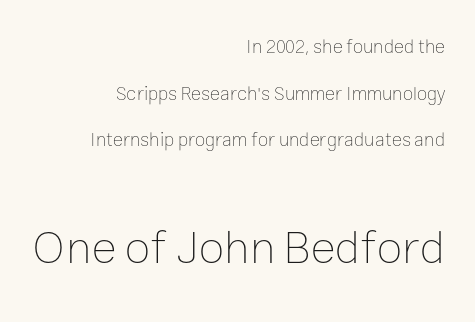
Casual observation: everything's shoved over to the right. In terms of posture, this sample is upright. Anything drawn beneath the words? Only blank space. The following chunk of copy outweighs the initial chunk in type size. Looks like regular typesetting: each glyph gets only the width it needs. Words appear dense and cohesive because spacing is normal.
